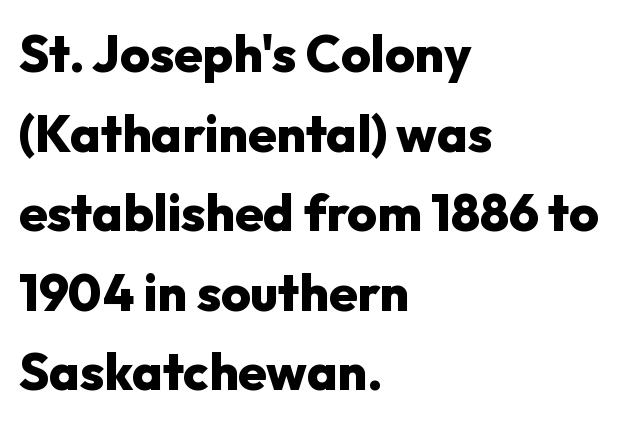
The image shows 51 px heavy sans-serif type, upright; set left-aligned, normal line spacing (1.56x), normal letter spacing, not underlined; low stroke contrast and a medium x-height.
